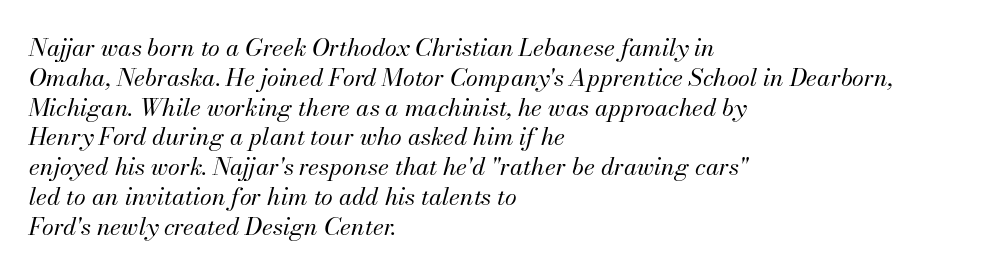
The image shows 24 px text type, italic (leaning right); set left-aligned, line spacing 1.24x, normal letter spacing, not underlined.
